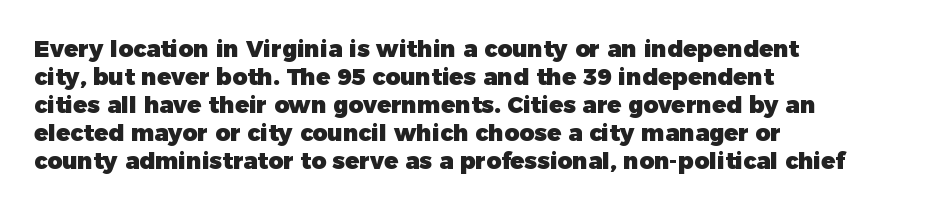
Look at the stroke-to-counter ratio: heavy, a bold. Ordinary non-slanted type is in use. The baseline area is clear. The setting favours the left margin, as ordinary paragraphs usually do. Look at the tracking — it's just the regular setting, nothing added.
